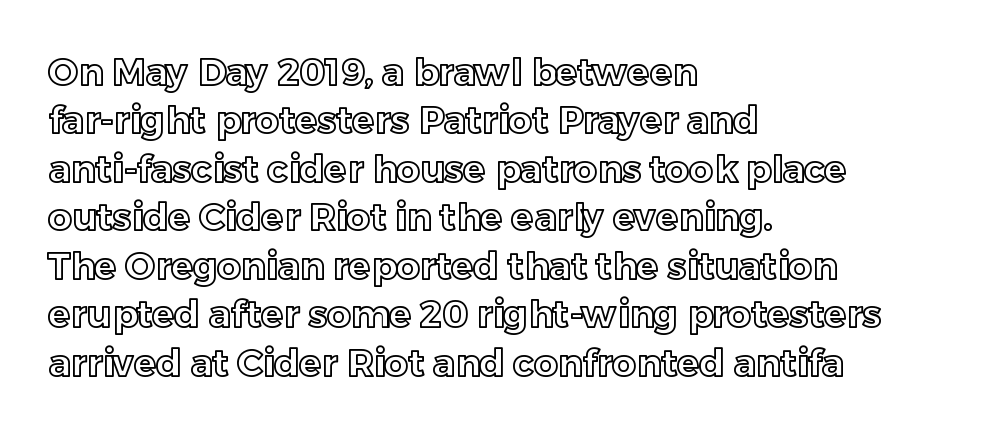
Q: Is the text italic (slanted)? A: No, it is upright.
Q: Is the text underlined? A: No.
Q: How is the paragraph aligned? A: Left-aligned.
Q: Is the spacing between letters normal or unusually wide? A: Normal.
Q: Is the spacing between lines tight, normal or loose? A: Normal.
Q: Width (condensed, normal, or wide)? A: Normal.
Q: x-height? A: Medium.
Q: Monospaced? A: No.
